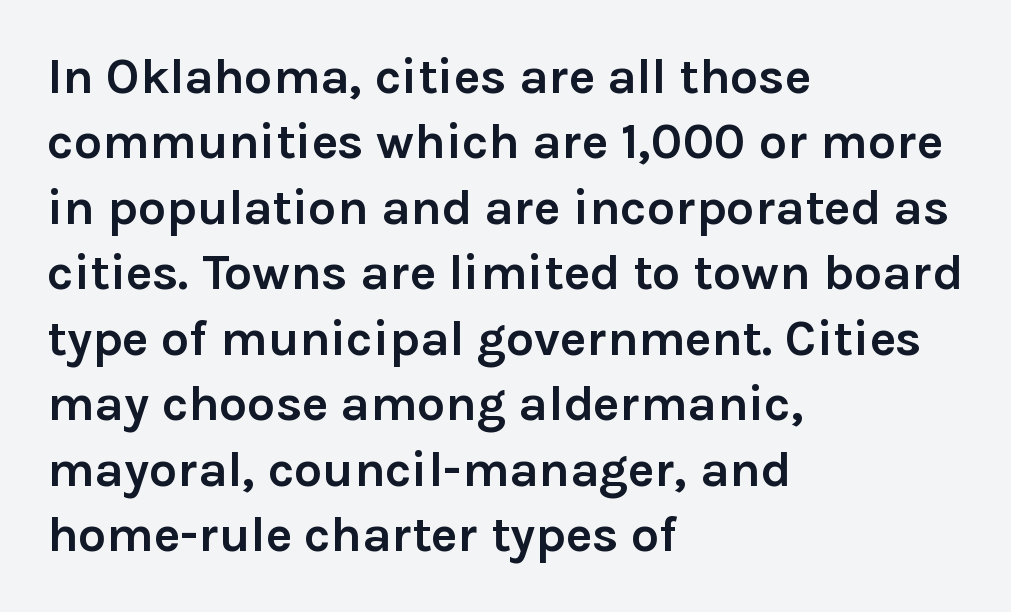
Honestly, the row spacing looks completely unremarkable. Plenty of ink on the page — the face is bold. Regarding serifs, this sample does without them. The lines in this sample share a left origin and differ only in where they stop. Quick note: underline off. Does the lettering tilt? It doesn't — this is upright.
